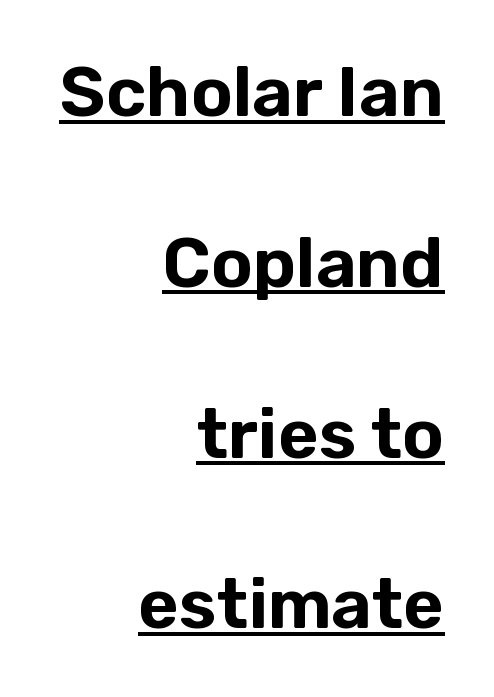
In terms of letterform style, serifs are entirely absent. The specimen reads as upright at a glance. The rendered words wear a rule along their underside. The tracking reads as untouched default to a designer's eye. These lines are rendered in a variable-pitch font.
